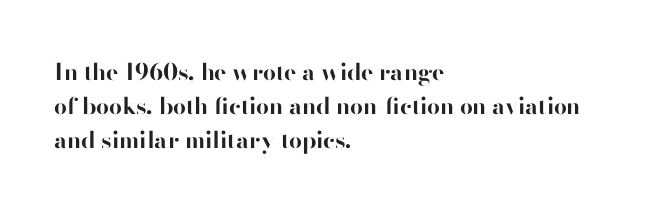
Q: Is the text bold? A: Yes.
Q: Is the text italic (slanted)? A: No, it is upright.
Q: Is the text underlined? A: No.
Q: How is the paragraph aligned? A: Left-aligned.
Q: Is the spacing between letters normal or unusually wide? A: Normal.
Q: Is the spacing between lines tight, normal or loose? A: Normal.
